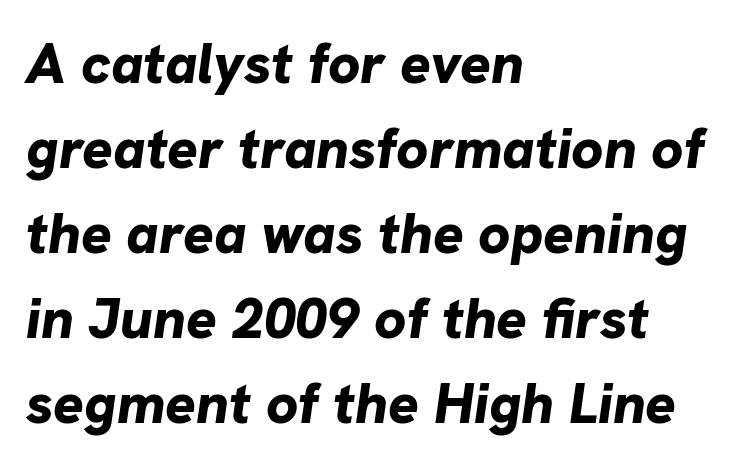
The image shows 57 px bold type, italic (leaning right); set left-aligned, normal line spacing (1.49x), normal letter spacing, not underlined; low stroke contrast and a medium x-height.
